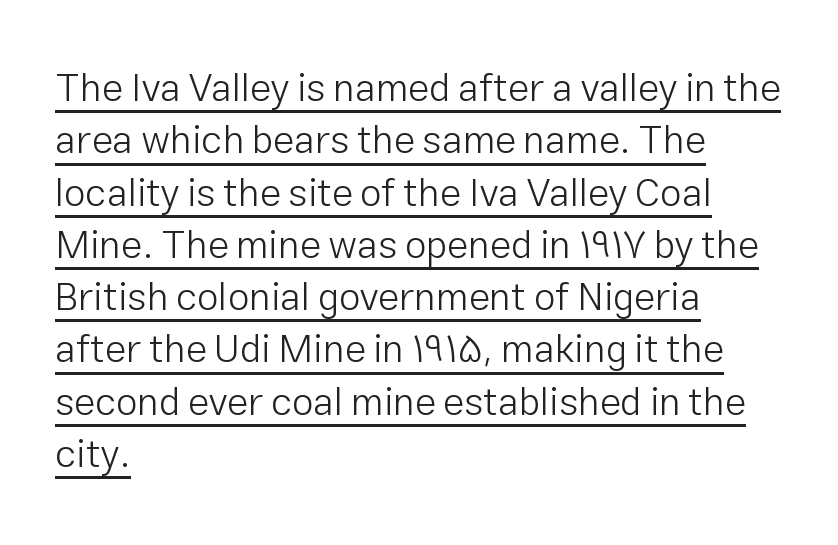
The image shows 39 px light sans-serif type, upright; set left-aligned, normal line spacing (1.34x), normal letter spacing, underlined; low stroke contrast and a medium x-height.
